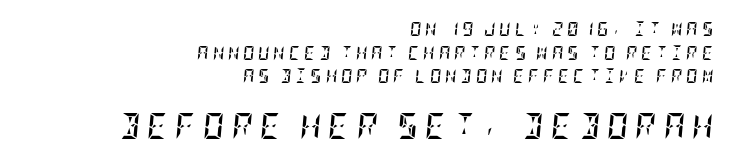
{"italic": "yes", "lean": "right", "slant_degrees": 5, "bold": "yes", "underline": "no", "align": "right", "line_spacing": "normal", "line_spacing_ratio": 1.68, "letter_spacing": "wide", "letter_spacing_em": 0.27, "larger_block": "second", "size_ratio": 1.86, "glyph_px": 26}
